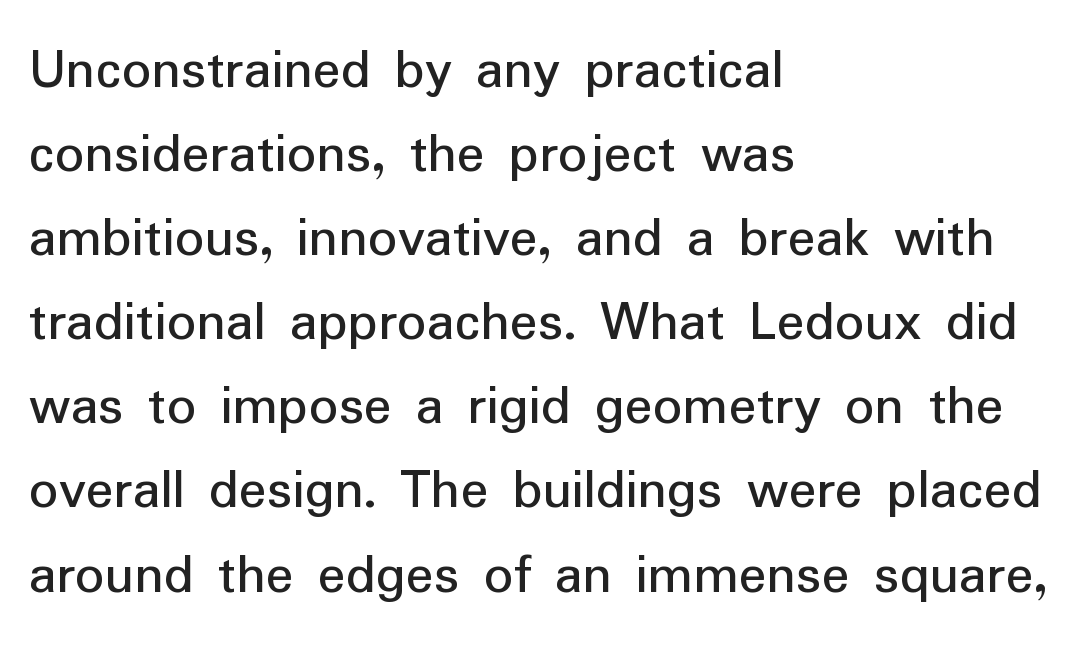
The cut favours lightness, reaching ordinary text weight at its darkest. Layout note: lines flush left. The type sits square on the baseline with zero lean. Varying glyph widths throughout — classic text-font behaviour. Bare-footed words on every line.
